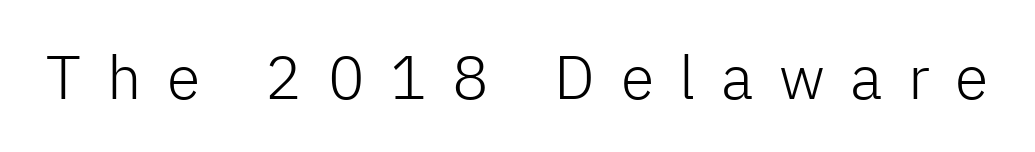
{"serif": "no", "italic": "no", "bold": "no", "weight": "light", "width": "normal", "stroke_contrast": "low", "x_height": "medium", "monospaced": "no", "underline": "no", "letter_spacing": "wide", "letter_spacing_em": 0.42, "glyph_px": 61}
